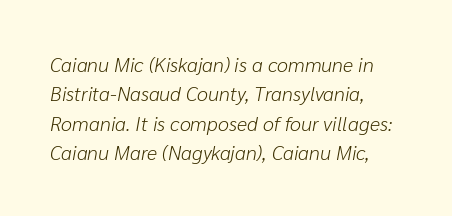
The image shows 20 px text type, italic (leaning right); set left-aligned, normal line spacing (1.47x), normal letter spacing, not underlined.
